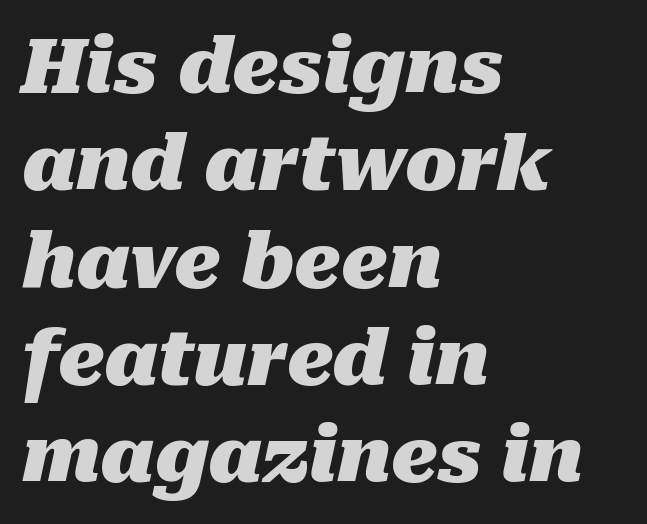
This is oblique type, the kind used for emphasis or titles. Short note: letters normally spaced. The words here are not underlined. Summary of weight: heavy, a full bold. Whoever set this chose a conventional vertical rhythm. Looks like regular typesetting: each glyph gets only the width it needs.
